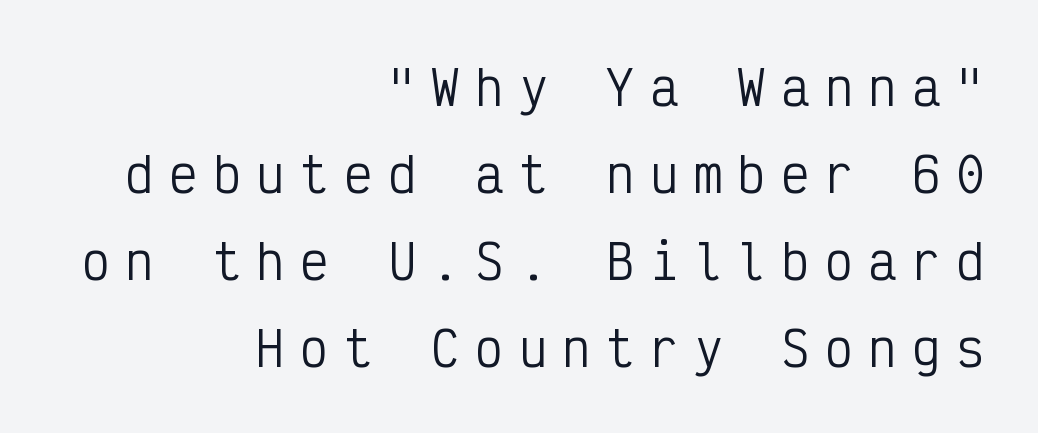
The image shows 47 px regular-weight, condensed sans-serif type, upright, monospaced; set right-aligned, line spacing 1.85x, unusually wide letter spacing (+0.33 em), not underlined; low stroke contrast and a medium x-height.
